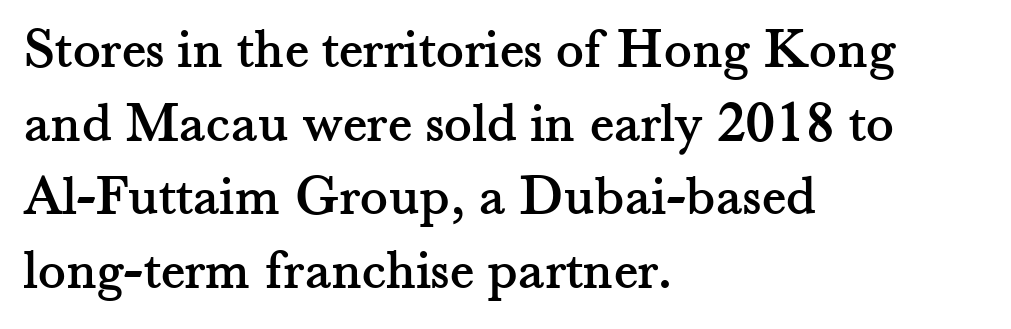
The image shows 58 px serif type, upright; set left-aligned, normal line spacing (1.27x), normal letter spacing, not underlined; medium stroke contrast and a small x-height.
